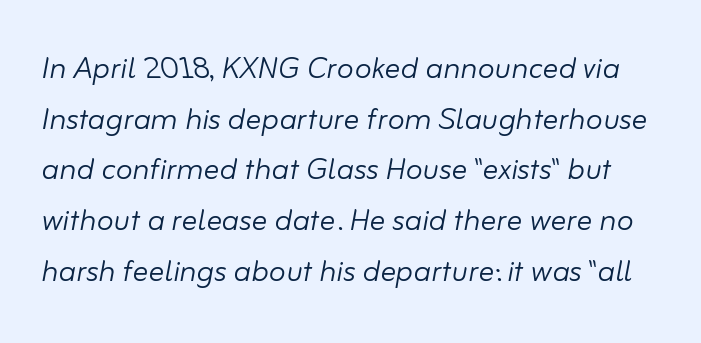
{"italic": "yes", "lean": "right", "slant_degrees": 10, "bold": "no", "weight": "light", "width": "normal", "stroke_contrast": "low", "x_height": "small", "monospaced": "no", "underline": "no", "line_spacing": "normal", "line_spacing_ratio": 1.3, "letter_spacing": "normal", "letter_spacing_em": 0.0, "glyph_px": 39}
